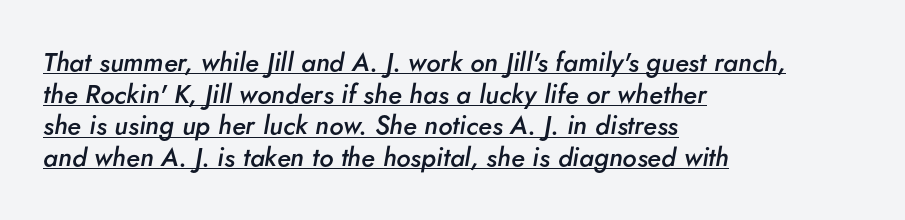
Q: Is the text bold? A: Semi-bold.
Q: Is the text italic (slanted)? A: Yes, it leans right by about 5 degrees.
Q: Is the text underlined? A: Yes.
Q: How is the paragraph aligned? A: Left-aligned.
Q: Is the spacing between letters normal or unusually wide? A: Normal.
